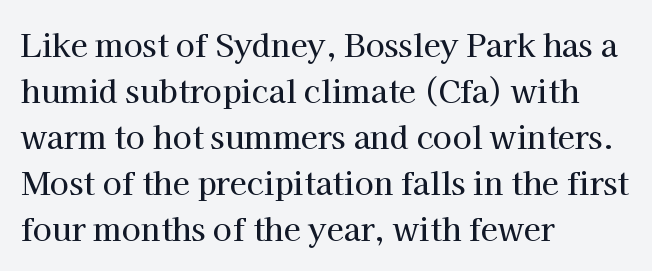
Q: Is the text italic (slanted)? A: No, it is upright.
Q: Is the typeface a serif or a sans-serif typeface? A: Serif.
Q: Is the text underlined? A: No.
Q: How is the paragraph aligned? A: Left-aligned.
Q: Is the spacing between letters normal or unusually wide? A: Normal.
Q: Is the spacing between lines tight, normal or loose? A: Normal.
Q: Width (condensed, normal, or wide)? A: Normal.
Q: Stroke contrast? A: High.
Q: x-height? A: Medium.
Q: Monospaced? A: No.
